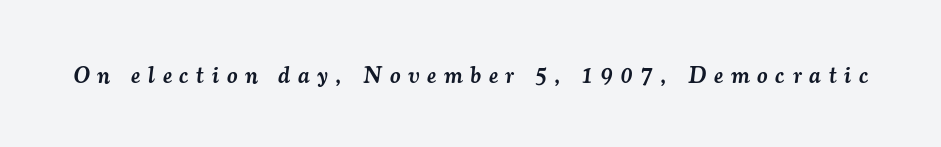
The image shows 23 px text type, italic (leaning right); set unusually wide letter spacing (+0.34 em), not underlined.
